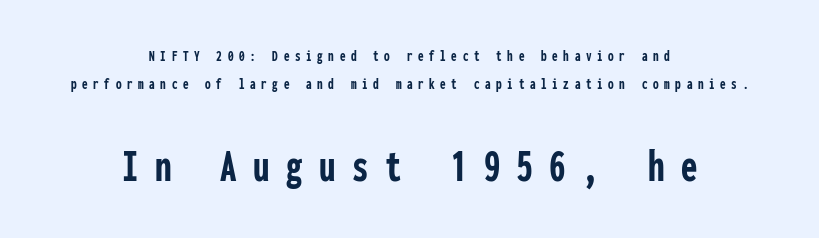
The text was rendered using a sans face with plain stroke endings. The type sits square on the baseline with zero lean. Neither beginnings nor endings align; midpoints do. Note the uniform advance width — an 'i' takes as much space as an 'm'.
